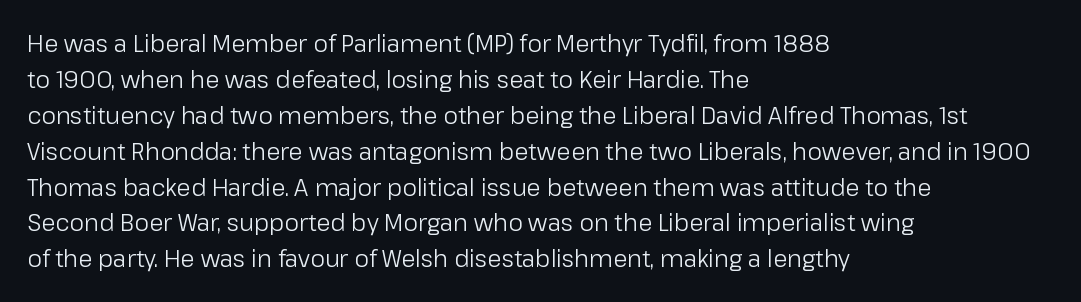
The image shows 23 px text type, upright; set left-aligned, normal line spacing (1.56x), normal letter spacing, not underlined.
